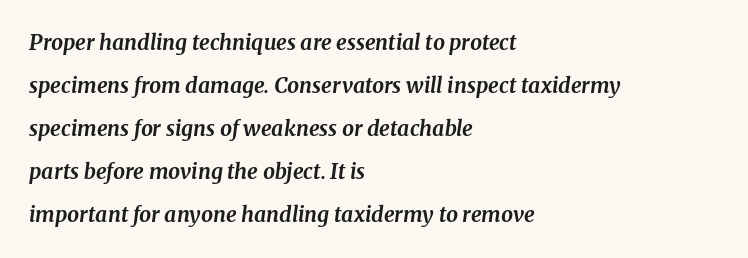
The image shows 21 px bold type, italic (leaning right); set left-aligned, loose line spacing (2.05x), normal letter spacing, not underlined.
